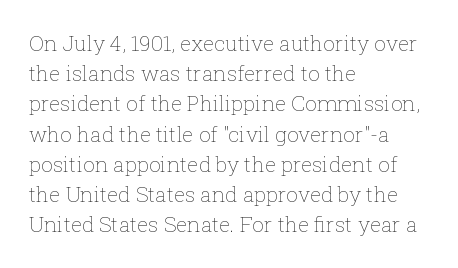
Regarding leading, the lines here are spaced in the standard way. Underline: absent. A classic flush-left, rag-right setting is used for this passage. Every character sits straight up, as roman type does.
